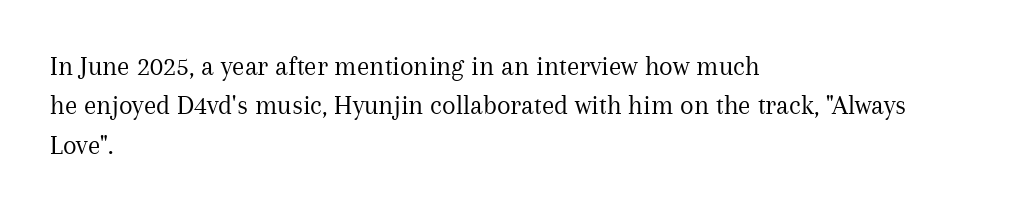
The image shows 28 px regular-weight serif type, upright; set left-aligned, normal line spacing (1.41x), normal letter spacing, not underlined; medium stroke contrast and a medium x-height.
